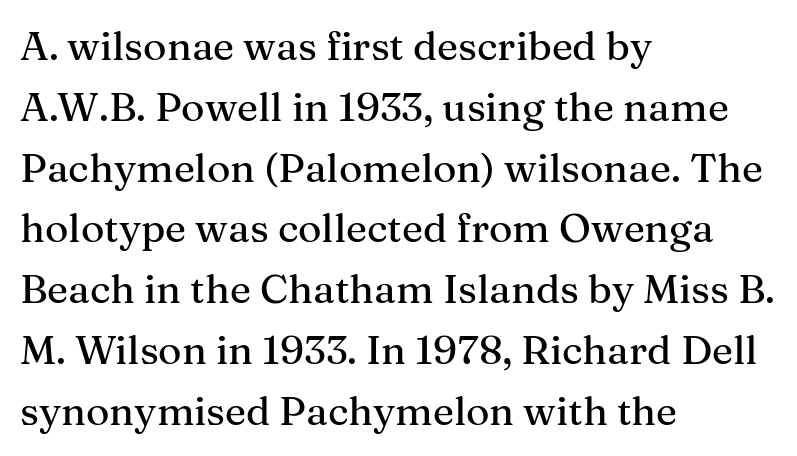
The image shows 40 px serif type, upright; set left-aligned, normal line spacing (1.52x), normal letter spacing, not underlined; medium stroke contrast and a medium x-height.
